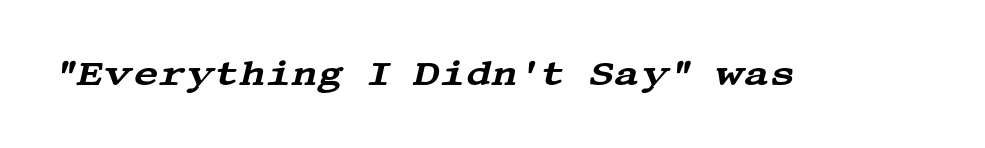
{"serif": "yes", "italic": "yes", "lean": "right", "slant_degrees": 13, "width": "wide", "stroke_contrast": "medium", "x_height": "large", "underline": "no", "letter_spacing": "normal", "letter_spacing_em": 0.0, "glyph_px": 35}
